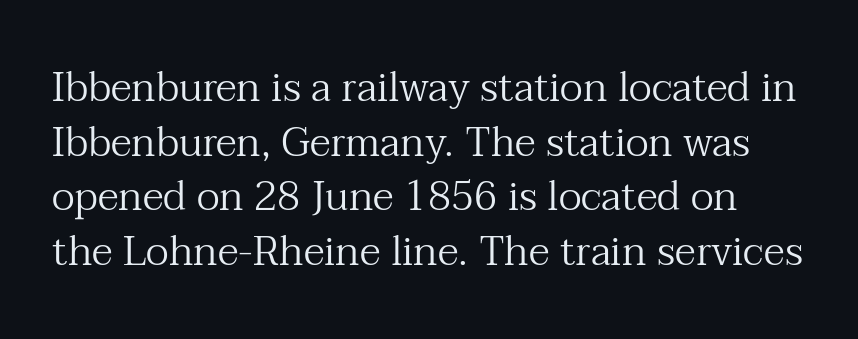
Vertical spacing — default. Anything drawn beneath the words? Only blank space. No extra tracking has been applied to these lines. No chunkiness to these letters — they're not bold. The face used here is proportionally spaced, like ordinary book or web type. A typesetter would mark this as roman, not italic.
